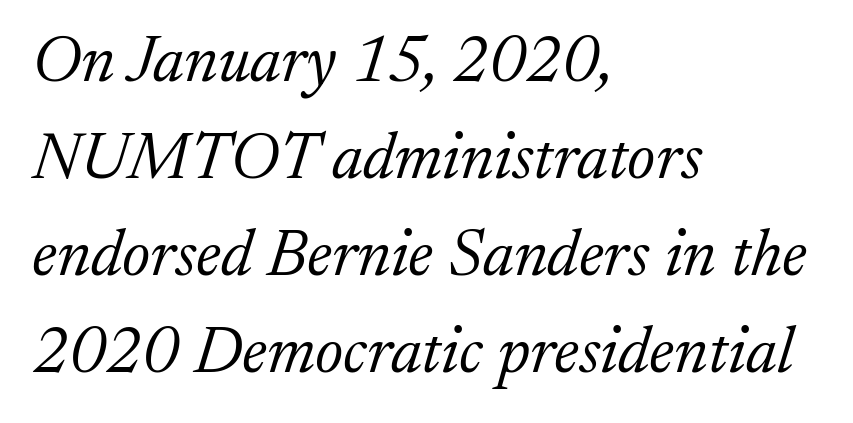
Q: Is the text bold? A: No.
Q: Is the text italic (slanted)? A: Yes, it leans right by about 17 degrees.
Q: Is the typeface a serif or a sans-serif typeface? A: Serif.
Q: Is the text underlined? A: No.
Q: How is the paragraph aligned? A: Left-aligned.
Q: Is the spacing between letters normal or unusually wide? A: Normal.
Q: Is the spacing between lines tight, normal or loose? A: Normal.
Q: Width (condensed, normal, or wide)? A: Normal.
Q: Stroke contrast? A: Low.
Q: x-height? A: Medium.
Q: Monospaced? A: No.
